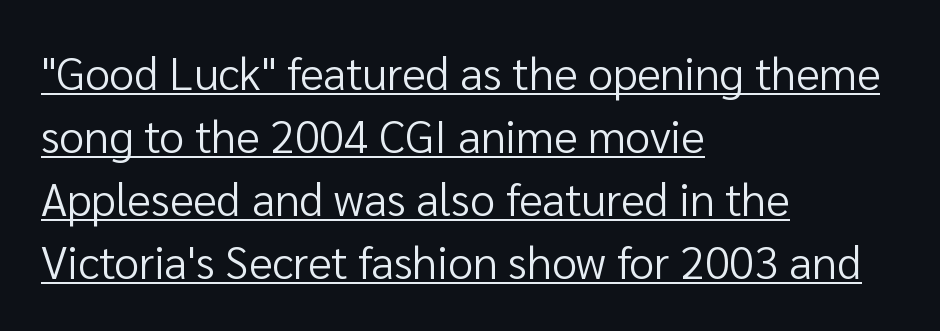
Q: Is the text bold? A: No.
Q: Is the text italic (slanted)? A: No, it is upright.
Q: Is the typeface a serif or a sans-serif typeface? A: Sans-serif.
Q: Is the text underlined? A: Yes.
Q: How is the paragraph aligned? A: Left-aligned.
Q: Is the spacing between letters normal or unusually wide? A: Normal.
Q: Is the spacing between lines tight, normal or loose? A: Normal.
Q: Width (condensed, normal, or wide)? A: Normal.
Q: Stroke contrast? A: Low.
Q: x-height? A: Medium.
Q: Monospaced? A: No.
